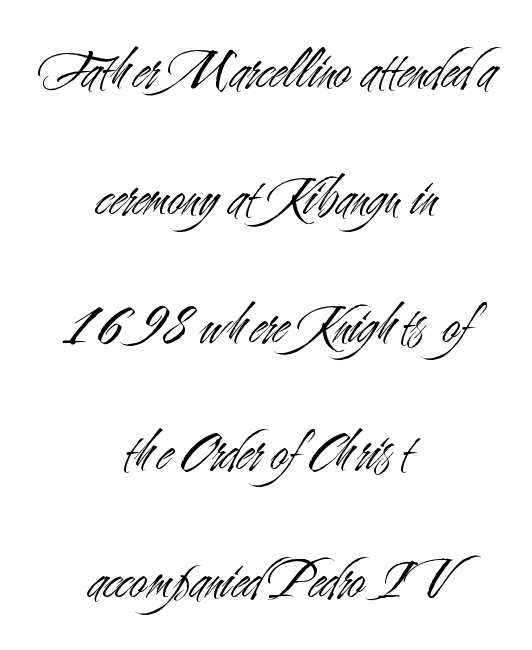
Q: Is the text bold? A: No.
Q: Is the text italic (slanted)? A: Yes.
Q: Is the typeface a serif or a sans-serif typeface? A: Sans-serif.
Q: Is the text underlined? A: No.
Q: How is the paragraph aligned? A: Centered.
Q: Is the spacing between letters normal or unusually wide? A: Normal.
Q: Is the spacing between lines tight, normal or loose? A: Loose.
Q: Width (condensed, normal, or wide)? A: Condensed.
Q: Stroke contrast? A: Medium.
Q: x-height? A: Small.
Q: Monospaced? A: No.
